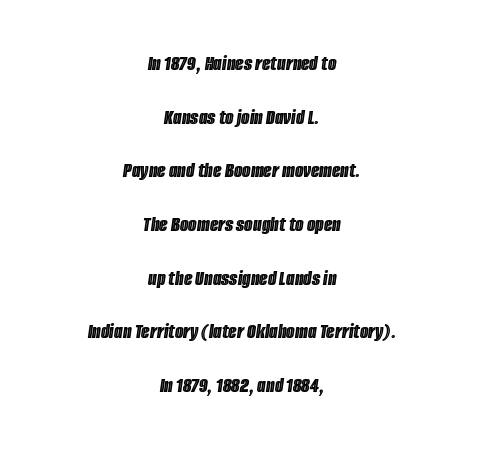
Line spacing here is loose. The specimen reads as italic at a glance. These lines stack symmetrically, like a column narrowing and widening about its center. The passage shown has conventional tracking throughout.
